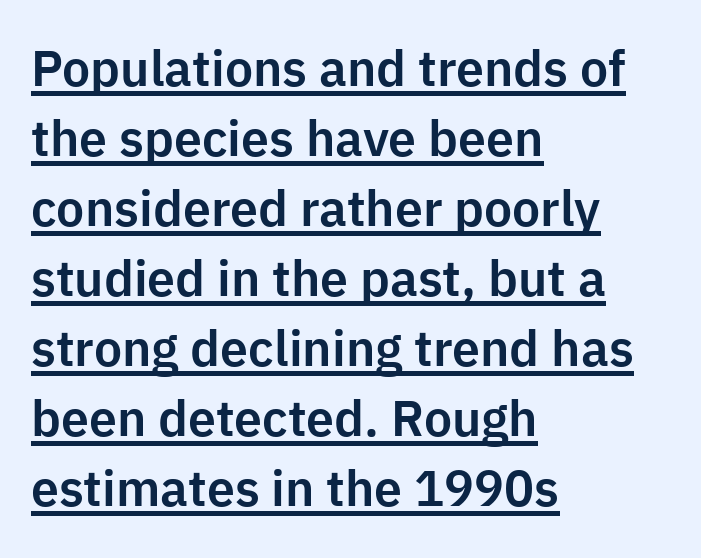
{"serif": "no", "italic": "no", "width": "normal", "stroke_contrast": "low", "x_height": "medium", "monospaced": "no", "underline": "yes", "align": "left", "line_spacing": "normal", "line_spacing_ratio": 1.4, "letter_spacing": "normal", "letter_spacing_em": 0.0, "glyph_px": 50}
